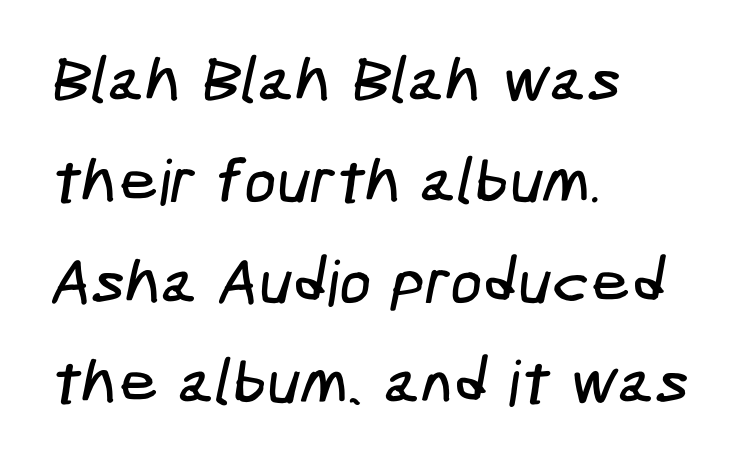
{"serif": "no", "width": "condensed", "stroke_contrast": "low", "x_height": "medium", "underline": "no", "align": "left", "line_spacing": "normal", "line_spacing_ratio": 1.6, "letter_spacing": "normal", "letter_spacing_em": 0.0, "glyph_px": 63}
